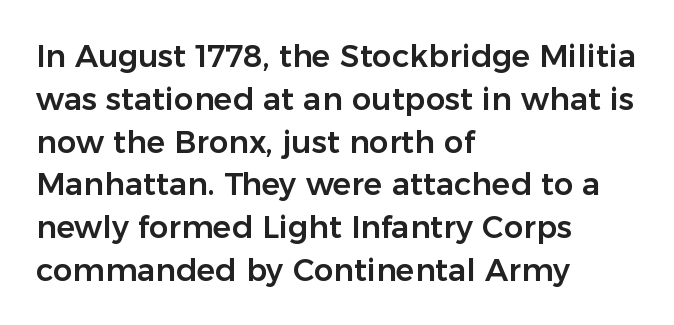
The lines sit at an ordinary, default distance from one another. Alignment: flush left. You could call the tracking neutral — neither tight nor loose. Every character sits straight up, as roman type does.
